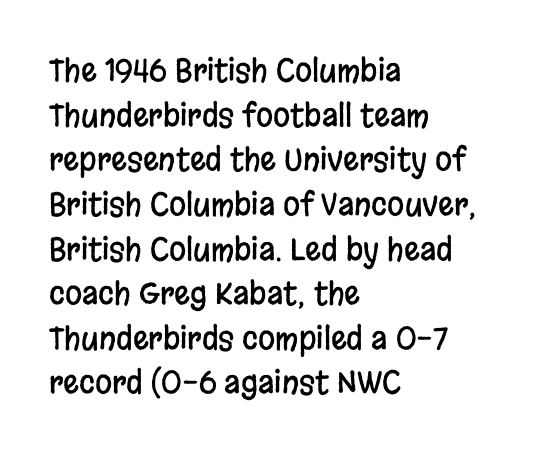
The image shows 31 px condensed sans-serif type, upright; set left-aligned, normal line spacing (1.44x), normal letter spacing, not underlined; low stroke contrast and a large x-height.
